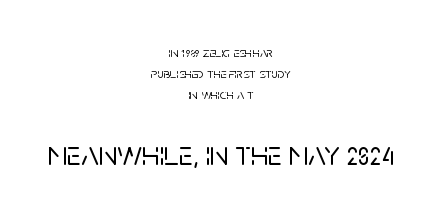
Q: Is the text italic (slanted)? A: No, it is upright.
Q: Is the typeface a serif or a sans-serif typeface? A: Sans-serif.
Q: Is the text underlined? A: No.
Q: How is the paragraph aligned? A: Centered.
Q: Is the spacing between letters normal or unusually wide? A: Normal.
Q: Is the spacing between lines tight, normal or loose? A: Normal.
Q: Which block of text is set in a larger size, the first (top) or the second (bottom)? A: The second (bottom) one.
Q: Width (condensed, normal, or wide)? A: Normal.
Q: Stroke contrast? A: Low.
Q: x-height? A: Large.
Q: Monospaced? A: No.
